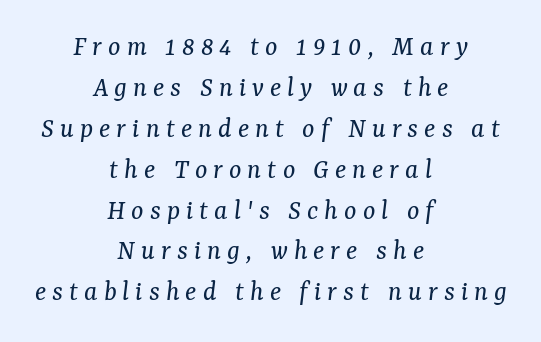
{"serif": "yes", "italic": "yes", "lean": "right", "slant_degrees": 7, "bold": "no", "weight": "regular", "width": "normal", "stroke_contrast": "medium", "x_height": "medium", "monospaced": "no", "underline": "no", "align": "center", "line_spacing": "normal", "line_spacing_ratio": 1.41, "letter_spacing": "wide", "letter_spacing_em": 0.21, "glyph_px": 29}
